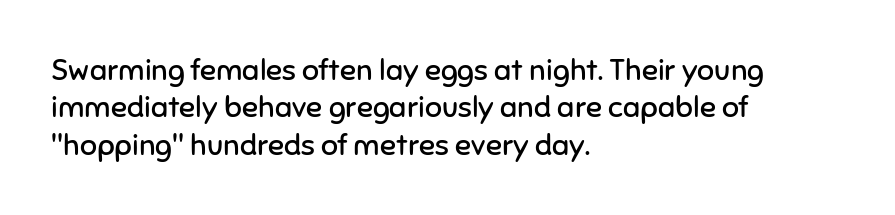
The image shows 30 px regular-weight sans-serif type, upright; set left-aligned, normal line spacing (1.25x), normal letter spacing, not underlined; low stroke contrast and a medium x-height.
